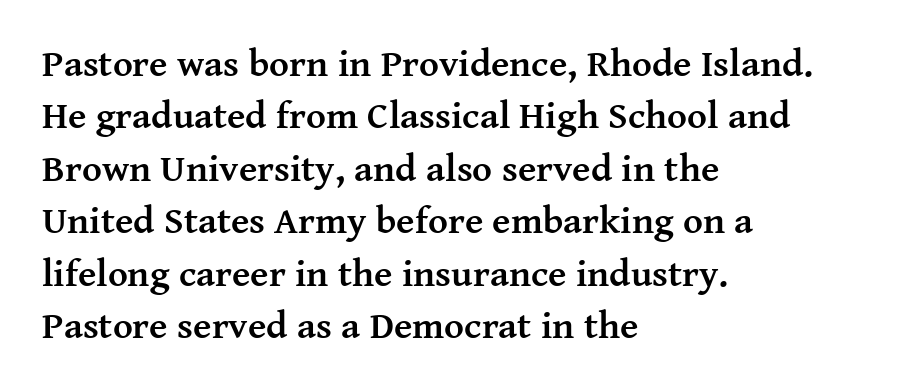
Q: Is the text bold? A: Yes.
Q: Is the text italic (slanted)? A: No, it is upright.
Q: Is the typeface a serif or a sans-serif typeface? A: Serif.
Q: Is the text underlined? A: No.
Q: How is the paragraph aligned? A: Left-aligned.
Q: Is the spacing between letters normal or unusually wide? A: Normal.
Q: Is the spacing between lines tight, normal or loose? A: Normal.
Q: Width (condensed, normal, or wide)? A: Normal.
Q: Stroke contrast? A: Medium.
Q: x-height? A: Medium.
Q: Monospaced? A: No.
